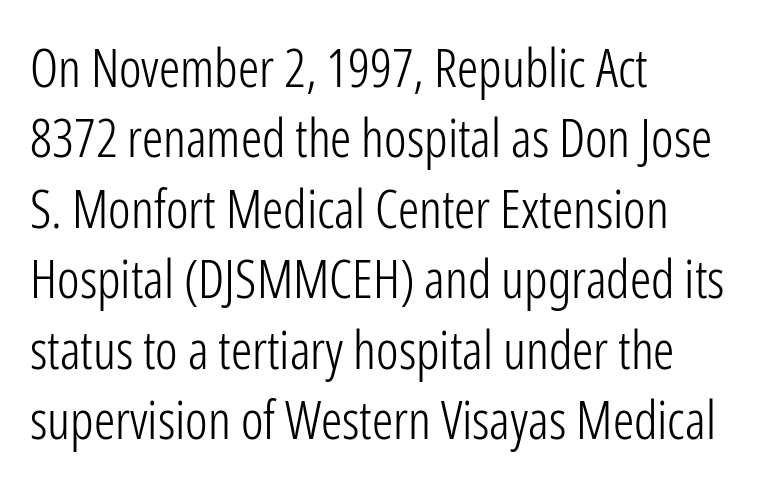
Q: Is the text bold? A: No.
Q: Is the text italic (slanted)? A: No, it is upright.
Q: Is the typeface a serif or a sans-serif typeface? A: Sans-serif.
Q: Is the text underlined? A: No.
Q: How is the paragraph aligned? A: Left-aligned.
Q: Is the spacing between letters normal or unusually wide? A: Normal.
Q: Is the spacing between lines tight, normal or loose? A: Normal.
Q: Width (condensed, normal, or wide)? A: Condensed.
Q: Stroke contrast? A: Low.
Q: x-height? A: Medium.
Q: Monospaced? A: No.
